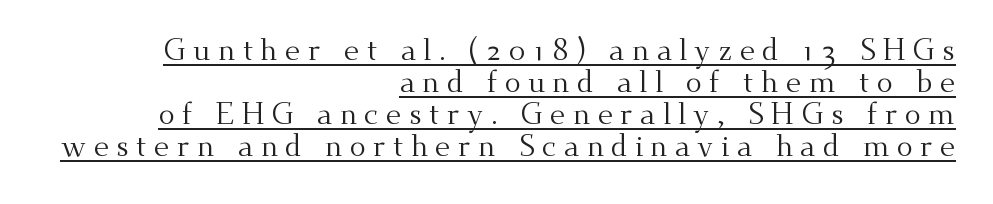
{"serif": "yes", "italic": "no", "bold": "no", "weight": "regular", "width": "normal", "stroke_contrast": "medium", "x_height": "small", "monospaced": "no", "underline": "yes", "align": "right", "line_spacing": "tight", "line_spacing_ratio": 1.07, "letter_spacing": "wide", "letter_spacing_em": 0.24, "glyph_px": 30}
